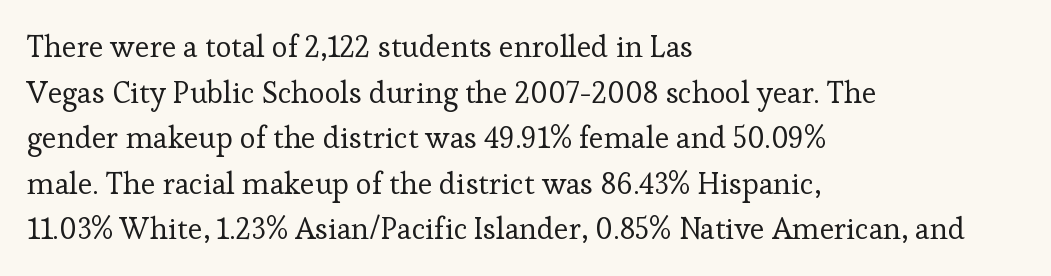
Left-aligned paragraph, ragged on the right. Little horizontal feet cap the strokes, marking this as serif type. Letters rest on an invisible, unmarked baseline. Nope, not italic — everything's standing straight. The rendering uses natural spacing where letterforms have individual widths.
